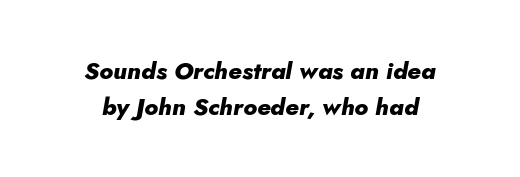
The image shows 24 px bold type, italic (leaning right); set centered, normal line spacing (1.5x), normal letter spacing, not underlined.
